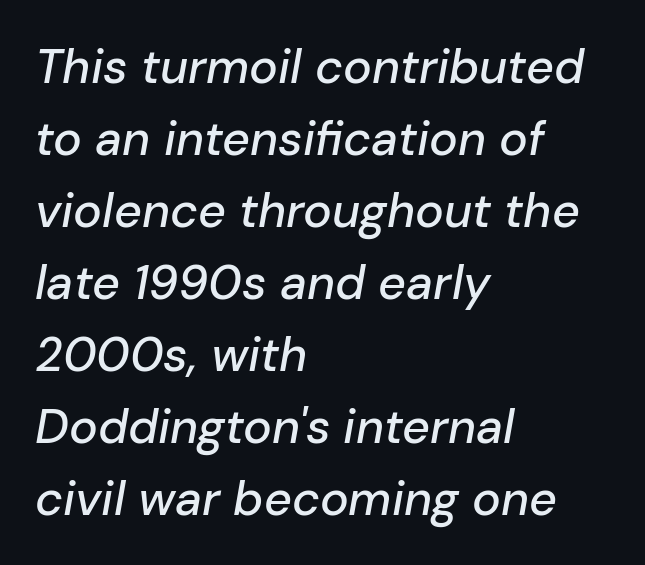
The image shows 48 px text type, italic (leaning right); set left-aligned, normal line spacing (1.5x), normal letter spacing, not underlined; low stroke contrast and a medium x-height.
